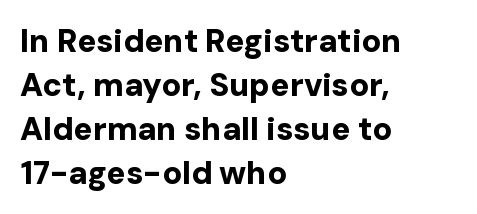
Q: Is the text bold? A: Yes.
Q: Is the text italic (slanted)? A: No, it is upright.
Q: Is the typeface a serif or a sans-serif typeface? A: Sans-serif.
Q: Is the text underlined? A: No.
Q: How is the paragraph aligned? A: Left-aligned.
Q: Is the spacing between letters normal or unusually wide? A: Normal.
Q: Is the spacing between lines tight, normal or loose? A: Normal.
Q: Width (condensed, normal, or wide)? A: Normal.
Q: Stroke contrast? A: Low.
Q: x-height? A: Medium.
Q: Monospaced? A: No.
